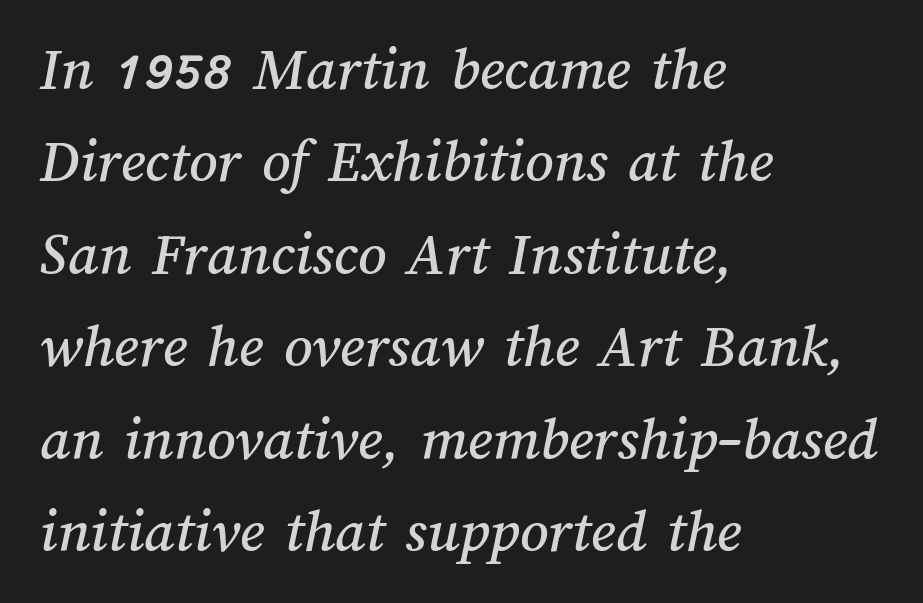
Which margin do the lines hug? The left one — the right edge is uneven. Nobody touched the tracking dial on this one. Unmarked baselines from the first word to the last. The leading is moderate, giving the passage an even texture.
